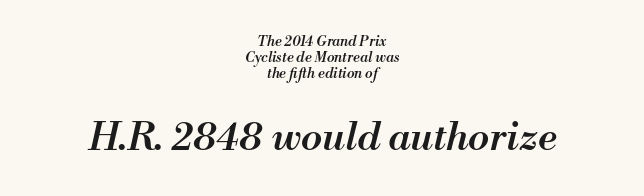
The image shows 39 px semibold type, italic (leaning right); set centered, line spacing 1.16x, normal letter spacing, not underlined; the second (bottom) block is 2.79x larger; medium stroke contrast and a small x-height.
